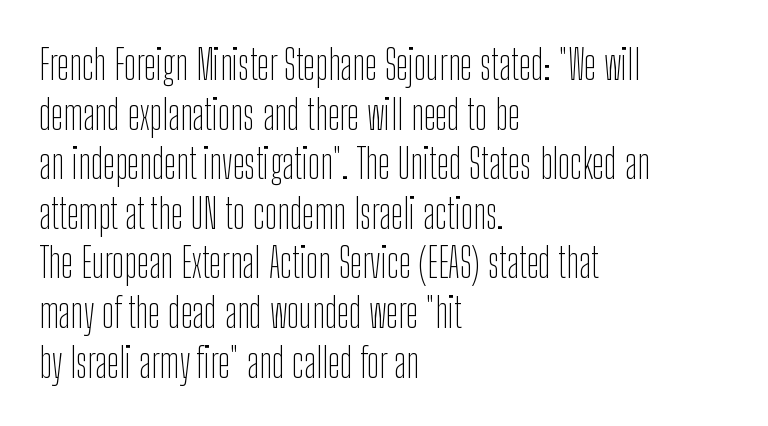
Q: Is the text bold? A: No.
Q: Is the text italic (slanted)? A: No, it is upright.
Q: Is the typeface a serif or a sans-serif typeface? A: Sans-serif.
Q: Is the text underlined? A: No.
Q: How is the paragraph aligned? A: Left-aligned.
Q: Is the spacing between letters normal or unusually wide? A: Normal.
Q: Width (condensed, normal, or wide)? A: Condensed.
Q: Stroke contrast? A: Low.
Q: x-height? A: Medium.
Q: Monospaced? A: No.
